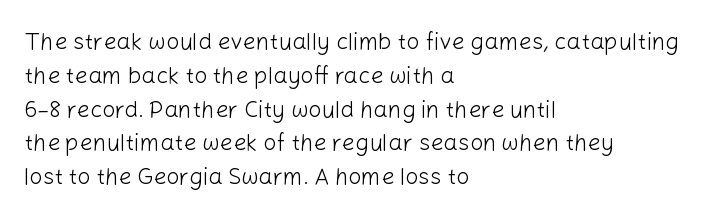
Just letters on the line, the space beneath them empty. Evenly set lines give the paragraph a standard silhouette. Heft: none added — not bold. Notice how the passage keeps a crisp vertical edge on the left only. No extra tracking has been applied to these lines. A roman cut, with each character standing at attention.
